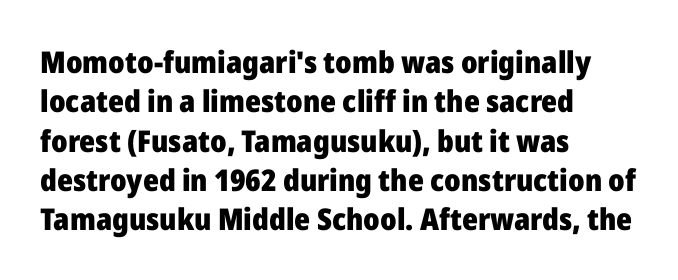
Between one letter and the next there's only the usual sliver of space. The lines sit at an ordinary, default distance from one another. Is the block centered? No — it sits flush against the left margin. Tall strokes in this sample are plumb rather than angled. The strip under each line holds only bare page. This sample has the flowing, uneven cadence of proportional lettering.
